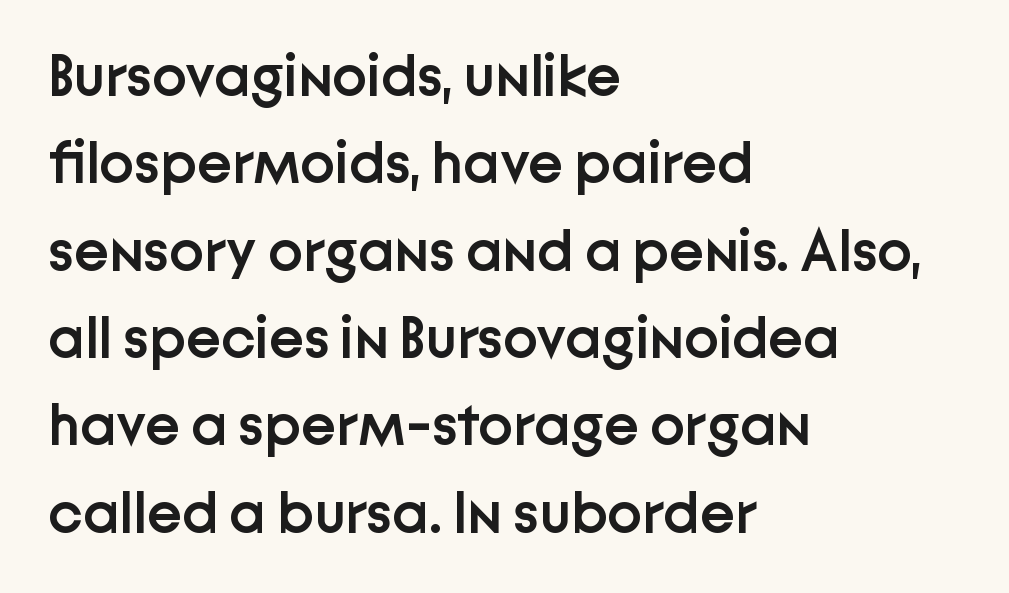
{"serif": "no", "italic": "no", "bold": "semi", "weight": "semibold", "width": "normal", "stroke_contrast": "low", "x_height": "medium", "monospaced": "no", "underline": "no", "align": "left", "line_spacing": "normal", "line_spacing_ratio": 1.48, "letter_spacing": "normal", "letter_spacing_em": 0.0, "glyph_px": 59}
